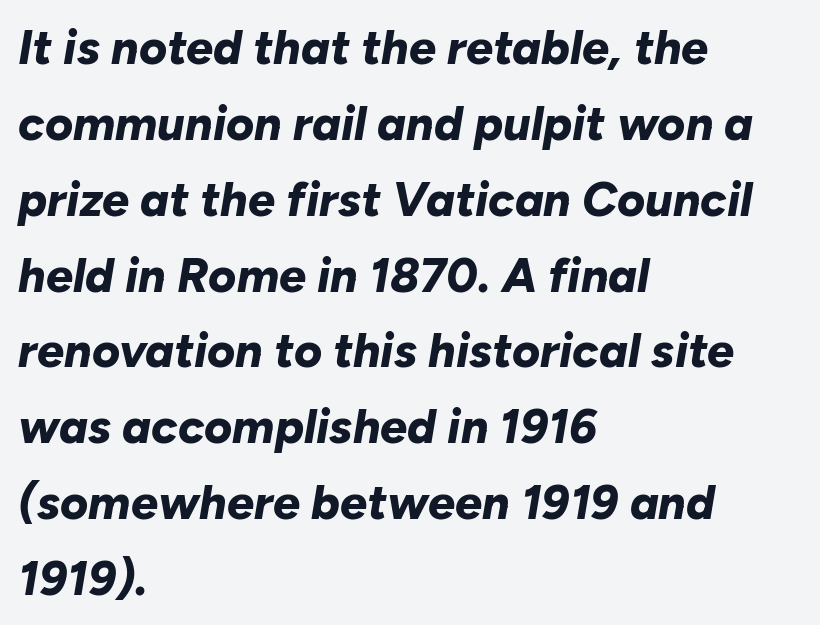
{"italic": "yes", "lean": "right", "slant_degrees": 10, "bold": "yes", "weight": "bold", "width": "normal", "stroke_contrast": "low", "x_height": "medium", "monospaced": "no", "underline": "no", "align": "left", "line_spacing": "normal", "line_spacing_ratio": 1.58, "letter_spacing": "normal", "letter_spacing_em": 0.0, "glyph_px": 48}
